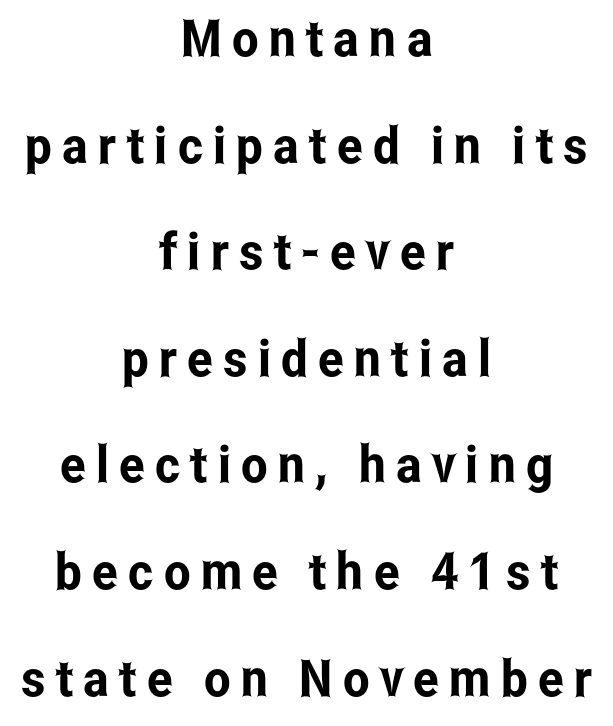
The passage shown is not underscored anywhere. Varying glyph widths throughout — classic text-font behaviour. The face used here is a sans, in the tradition of grotesques and geometrics. Rendered with straight, roman letterforms.
